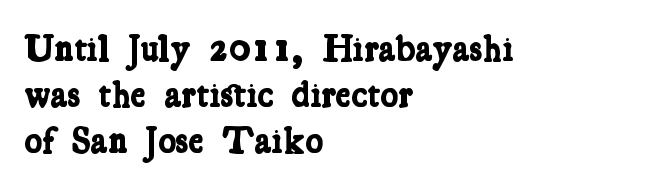
Q: Is the text bold? A: Yes.
Q: Is the typeface a serif or a sans-serif typeface? A: Serif.
Q: Is the text underlined? A: No.
Q: How is the paragraph aligned? A: Left-aligned.
Q: Is the spacing between letters normal or unusually wide? A: Normal.
Q: Width (condensed, normal, or wide)? A: Condensed.
Q: Stroke contrast? A: Low.
Q: x-height? A: Medium.
Q: Monospaced? A: No.
